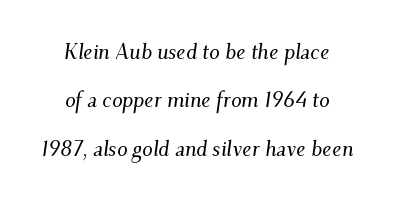
The image shows 21 px text type, italic (leaning right); set centered, loose line spacing (2.3x), normal letter spacing, not underlined.
